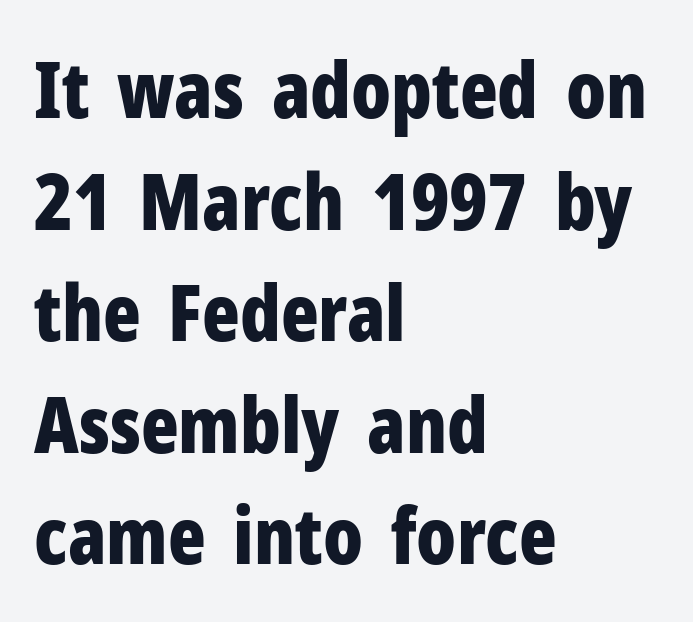
Q: Is the text bold? A: Yes.
Q: Is the text italic (slanted)? A: No, it is upright.
Q: Is the typeface a serif or a sans-serif typeface? A: Sans-serif.
Q: Is the text underlined? A: No.
Q: How is the paragraph aligned? A: Left-aligned.
Q: Is the spacing between letters normal or unusually wide? A: Normal.
Q: Is the spacing between lines tight, normal or loose? A: Normal.
Q: Width (condensed, normal, or wide)? A: Condensed.
Q: Stroke contrast? A: Low.
Q: x-height? A: Medium.
Q: Monospaced? A: No.
